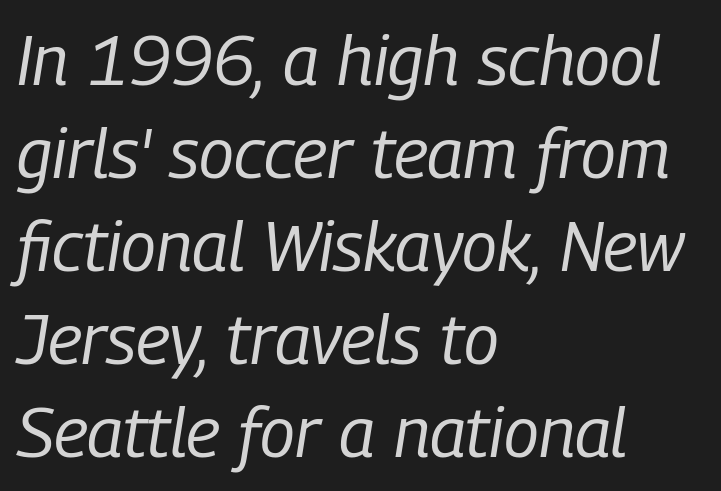
{"italic": "yes", "lean": "right", "slant_degrees": 9, "bold": "no", "weight": "regular", "width": "condensed", "stroke_contrast": "low", "x_height": "medium", "monospaced": "no", "underline": "no", "align": "left", "line_spacing": "normal", "line_spacing_ratio": 1.33, "letter_spacing": "normal", "letter_spacing_em": 0.0, "glyph_px": 70}
